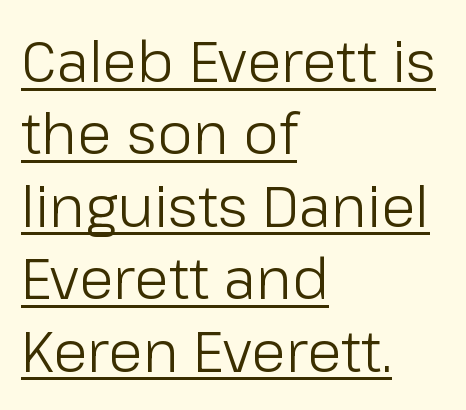
Q: Is the text bold? A: No.
Q: Is the text italic (slanted)? A: No, it is upright.
Q: Is the typeface a serif or a sans-serif typeface? A: Sans-serif.
Q: Is the text underlined? A: Yes.
Q: How is the paragraph aligned? A: Left-aligned.
Q: Is the spacing between letters normal or unusually wide? A: Normal.
Q: Is the spacing between lines tight, normal or loose? A: Normal.
Q: Width (condensed, normal, or wide)? A: Normal.
Q: Stroke contrast? A: Low.
Q: x-height? A: Medium.
Q: Monospaced? A: No.
